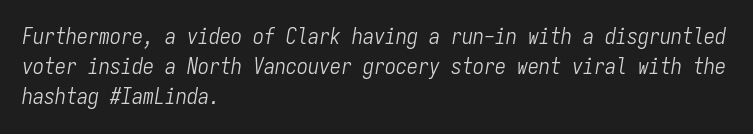
A light-to-regular cut is what we see here. One glance says typical: line gaps are just what's usual. The lettering tilts uniformly, giving the passage an italic look. Check under the words: just untouched page. The setting favours the left margin, as ordinary paragraphs usually do. How are the letters spaced? Ordinarily, with no added tracking.
